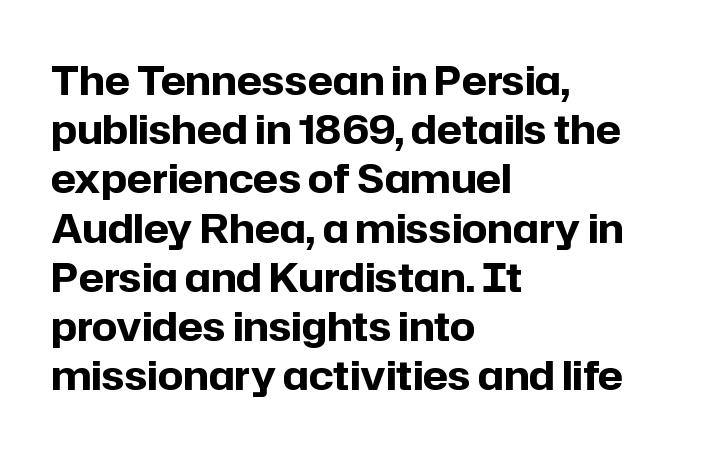
Q: Is the text bold? A: Yes.
Q: Is the text italic (slanted)? A: No, it is upright.
Q: Is the typeface a serif or a sans-serif typeface? A: Sans-serif.
Q: Is the text underlined? A: No.
Q: How is the paragraph aligned? A: Left-aligned.
Q: Is the spacing between letters normal or unusually wide? A: Normal.
Q: Width (condensed, normal, or wide)? A: Normal.
Q: Stroke contrast? A: Low.
Q: x-height? A: Medium.
Q: Monospaced? A: No.
